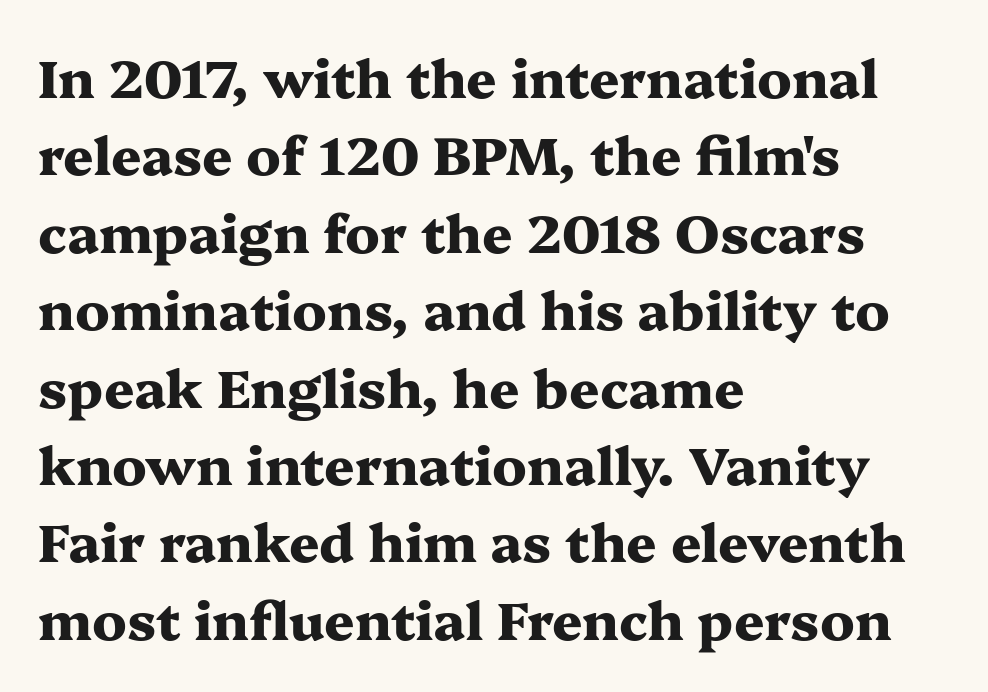
The image shows 53 px heavy, wide serif type, upright; set left-aligned, normal line spacing (1.46x), normal letter spacing, not underlined; medium stroke contrast and a medium x-height.
